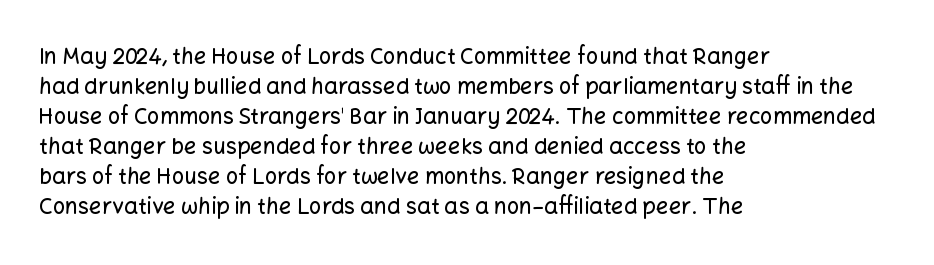
Decoration check: the copy has no underline. A roman cut, with each character standing at attention. The line-height multiplier appears to be the usual default. In CSS terms this would be text-align: left. Words appear dense and cohesive because spacing is normal.
